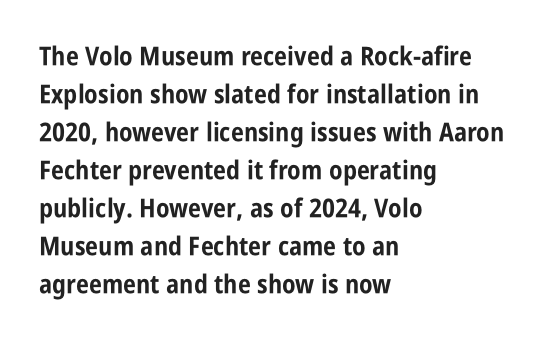
Q: Is the text bold? A: Yes.
Q: Is the text italic (slanted)? A: No, it is upright.
Q: Is the text underlined? A: No.
Q: How is the paragraph aligned? A: Left-aligned.
Q: Is the spacing between letters normal or unusually wide? A: Normal.
Q: Is the spacing between lines tight, normal or loose? A: Normal.
